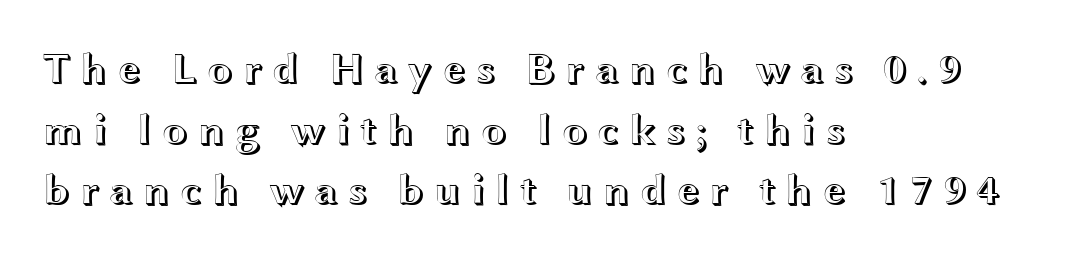
The passage shown is not underscored anywhere. Italic? Not at all — the glyphs are vertical. Tracking here is generous; glyphs stand well apart from one another. Is this a fixed-width face? No — the glyphs have proportional, varying widths.
